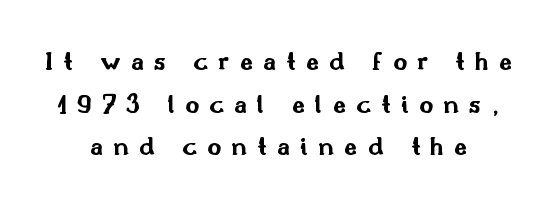
Q: Is the text bold? A: Yes.
Q: Is the text italic (slanted)? A: No, it is upright.
Q: Is the text underlined? A: No.
Q: How is the paragraph aligned? A: Centered.
Q: Is the spacing between letters normal or unusually wide? A: Unusually wide.
Q: Is the spacing between lines tight, normal or loose? A: Normal.
